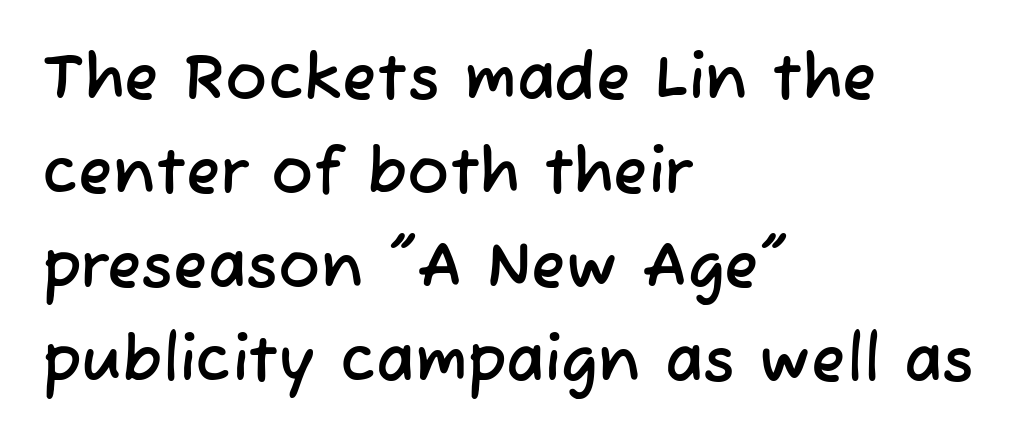
{"serif": "no", "width": "normal", "stroke_contrast": "low", "x_height": "medium", "monospaced": "no", "underline": "no", "align": "left", "line_spacing": "normal", "line_spacing_ratio": 1.49, "letter_spacing": "normal", "letter_spacing_em": 0.0, "glyph_px": 63}
